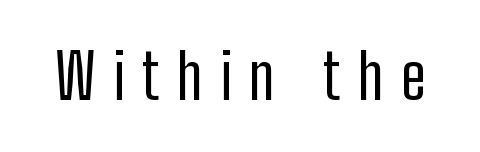
The image shows 62 px regular-weight, condensed sans-serif type, upright; set unusually wide letter spacing (+0.28 em), not underlined; low stroke contrast and a medium x-height.
